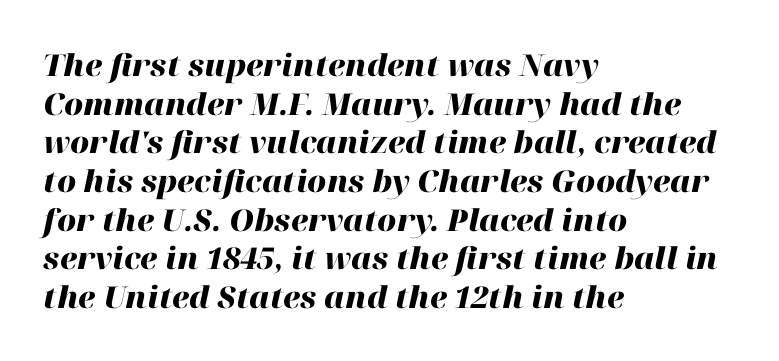
Q: Is the text bold? A: Yes.
Q: Is the text italic (slanted)? A: Yes, it leans right by about 12 degrees.
Q: Is the text underlined? A: No.
Q: How is the paragraph aligned? A: Left-aligned.
Q: Is the spacing between letters normal or unusually wide? A: Normal.
Q: Is the spacing between lines tight, normal or loose? A: Normal.
Q: Width (condensed, normal, or wide)? A: Normal.
Q: Stroke contrast? A: High.
Q: x-height? A: Medium.
Q: Monospaced? A: No.
